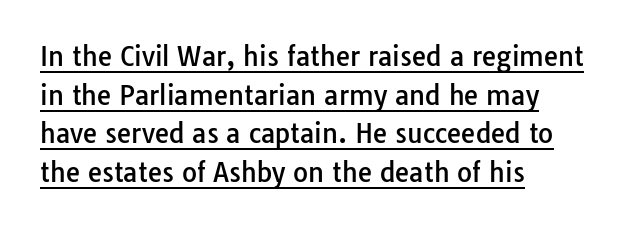
The image shows 26 px text type, upright; set left-aligned, normal line spacing (1.49x), normal letter spacing, underlined.
